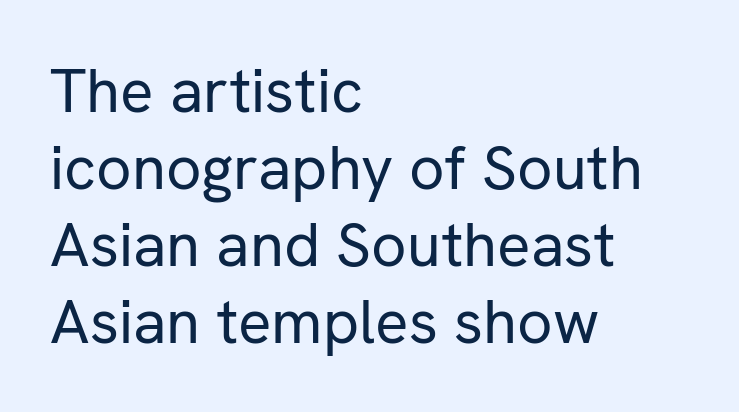
Look at the tracking — it's just the regular setting, nothing added. This rendering employs a face without finishing strokes, i.e., a sans-serif. One-word summary of the alignment: left. You can tell it's not italic because the verticals are truly vertical. This sample has the flowing, uneven cadence of proportional lettering.
